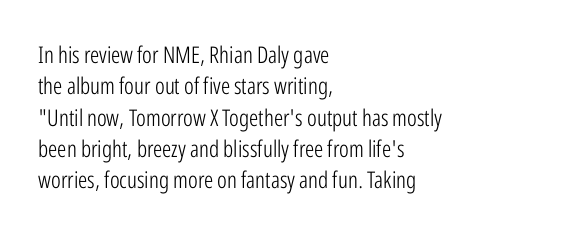
One glance says typical: line gaps are just what's usual. What stands out about the letter spacing? Nothing — it is the standard amount. This reads as an unemphasized weight, regular at the heaviest. The text block is weighted toward the left margin, trailing off unevenly rightward. Descender tails drop into unmarked territory. The specimen reads as upright at a glance.
